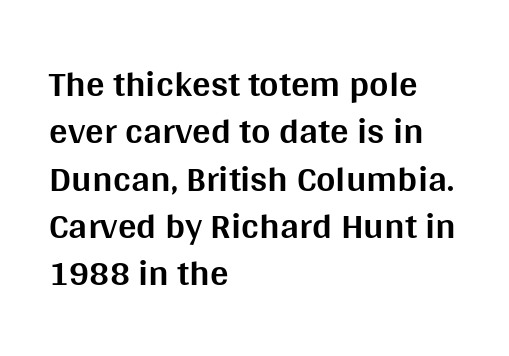
{"serif": "no", "italic": "no", "bold": "yes", "weight": "bold", "width": "normal", "stroke_contrast": "medium", "x_height": "large", "monospaced": "no", "underline": "no", "align": "left", "line_spacing": "normal", "line_spacing_ratio": 1.28, "letter_spacing": "normal", "letter_spacing_em": 0.0, "glyph_px": 37}
